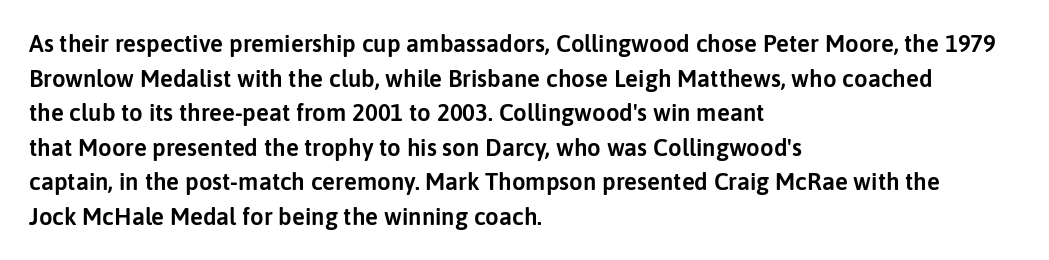
{"italic": "no", "underline": "no", "align": "left", "line_spacing": "normal", "line_spacing_ratio": 1.44, "letter_spacing": "normal", "letter_spacing_em": 0.0, "glyph_px": 24}
